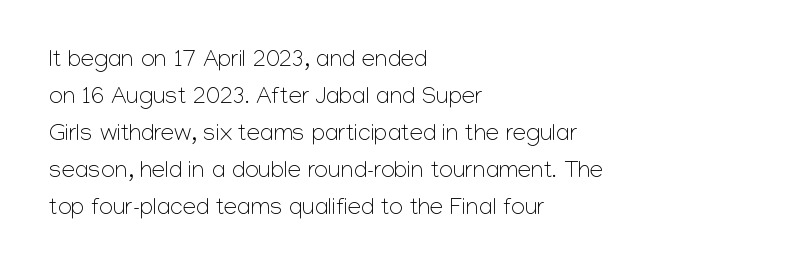
The image shows 24 px text type, upright; set left-aligned, normal line spacing (1.54x), normal letter spacing, not underlined.
